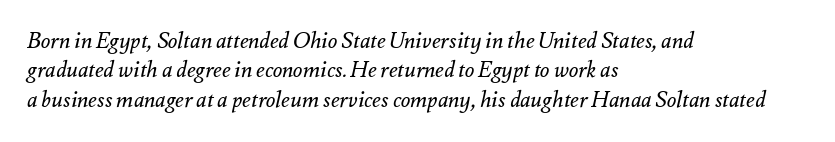
Q: Is the text bold? A: No.
Q: Is the text italic (slanted)? A: Yes, it leans right by about 12 degrees.
Q: Is the text underlined? A: No.
Q: How is the paragraph aligned? A: Left-aligned.
Q: Is the spacing between letters normal or unusually wide? A: Normal.
Q: Is the spacing between lines tight, normal or loose? A: Normal.
